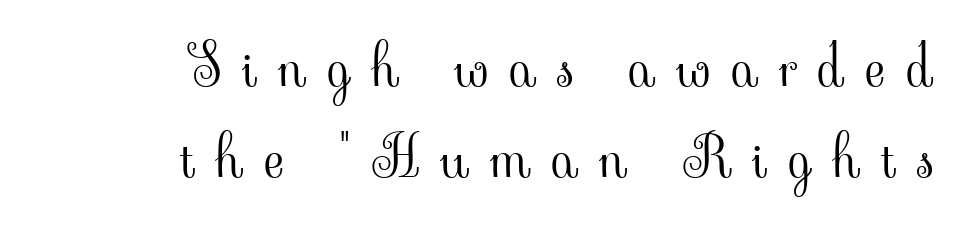
Q: Is the text bold? A: No.
Q: Is the text italic (slanted)? A: No, it is upright.
Q: Is the typeface a serif or a sans-serif typeface? A: Serif.
Q: Is the text underlined? A: No.
Q: How is the paragraph aligned? A: Right-aligned.
Q: Is the spacing between letters normal or unusually wide? A: Unusually wide.
Q: Is the spacing between lines tight, normal or loose? A: Normal.
Q: Width (condensed, normal, or wide)? A: Normal.
Q: Stroke contrast? A: Low.
Q: x-height? A: Small.
Q: Monospaced? A: No.
